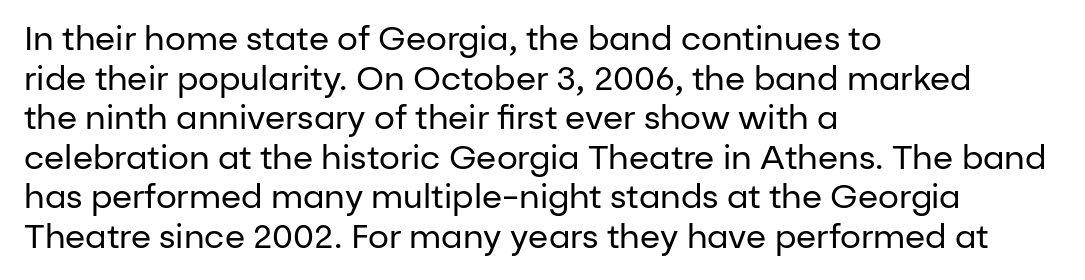
{"serif": "no", "italic": "no", "bold": "no", "weight": "regular", "width": "normal", "stroke_contrast": "low", "x_height": "medium", "monospaced": "no", "underline": "no", "align": "left", "line_spacing_ratio": 1.2, "letter_spacing": "normal", "letter_spacing_em": 0.0, "glyph_px": 33}
